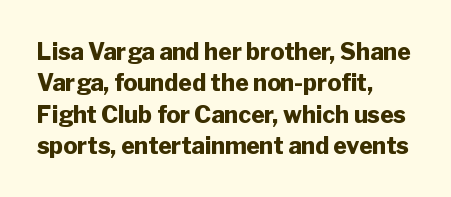
The image shows 23 px bold type, upright; set left-aligned, normal line spacing (1.36x), normal letter spacing, not underlined.
